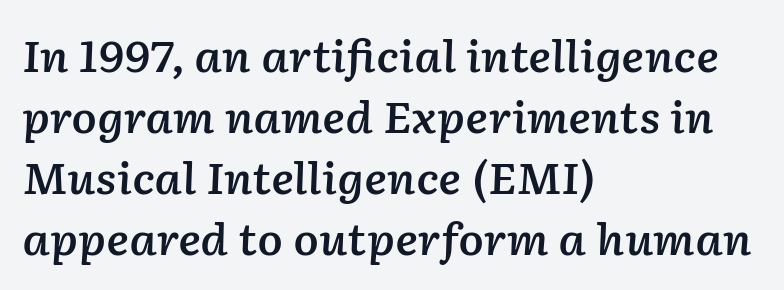
The image shows 42 px semibold type, italic (leaning right); set left-aligned, normal line spacing (1.45x), normal letter spacing, not underlined; low stroke contrast and a medium x-height.
